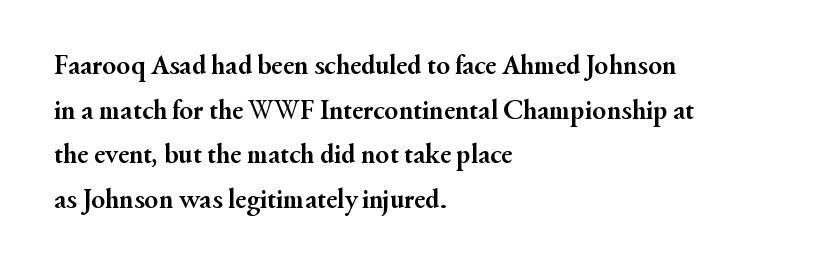
The image shows 28 px semibold serif type, upright; set left-aligned, normal line spacing (1.59x), normal letter spacing, not underlined; medium stroke contrast and a small x-height.
